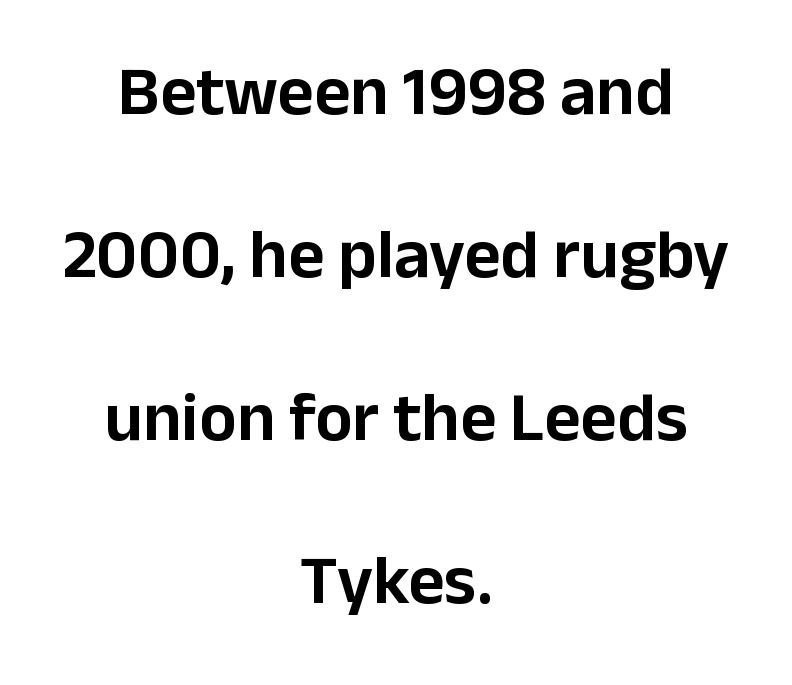
The image shows 70 px sans-serif type, upright; set centered, loose line spacing (2.33x), normal letter spacing, not underlined; low stroke contrast and a medium x-height.
